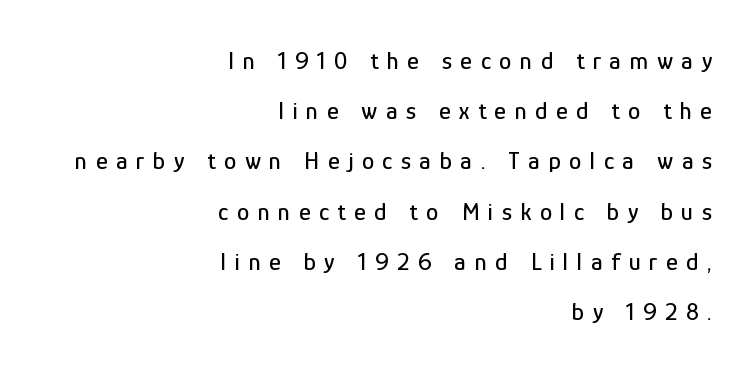
Q: Is the text italic (slanted)? A: No, it is upright.
Q: Is the text underlined? A: No.
Q: How is the paragraph aligned? A: Right-aligned.
Q: Is the spacing between letters normal or unusually wide? A: Unusually wide.
Q: Is the spacing between lines tight, normal or loose? A: Loose.
